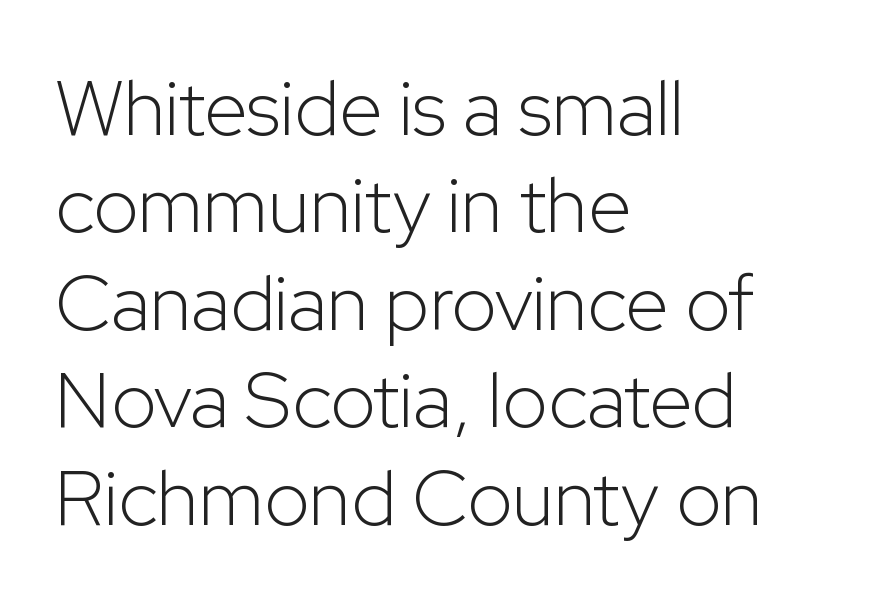
The area under the type is left untouched. The horizontal fit of the characters is conventional and even. The typeface has the unassuming heft of standard copy or less. This block has exactly the height ordinary leading produces. Note the varied advance widths — an 'i' is clearly narrower than an 'm'. Leftover space on each line is placed entirely after the last word.
